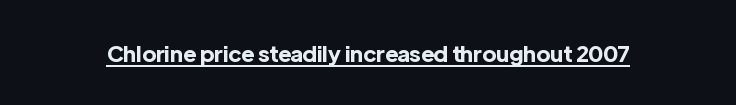
{"italic": "no", "bold": "yes", "underline": "yes", "letter_spacing": "normal", "letter_spacing_em": 0.0, "glyph_px": 22}
